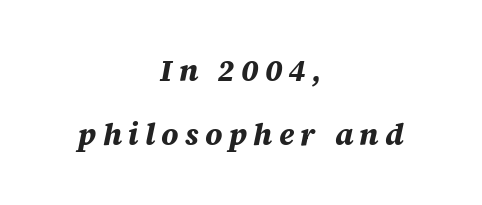
{"italic": "yes", "lean": "right", "slant_degrees": 12, "bold": "yes", "weight": "bold", "width": "normal", "stroke_contrast": "medium", "x_height": "large", "monospaced": "no", "underline": "no", "align": "center", "line_spacing": "loose", "line_spacing_ratio": 2.13, "letter_spacing": "wide", "letter_spacing_em": 0.21, "glyph_px": 30}
